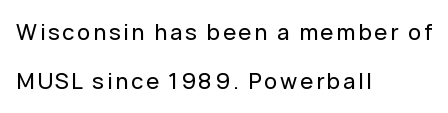
The image shows 22 px text type, upright; set left-aligned, loose line spacing (2.24x), not underlined.
